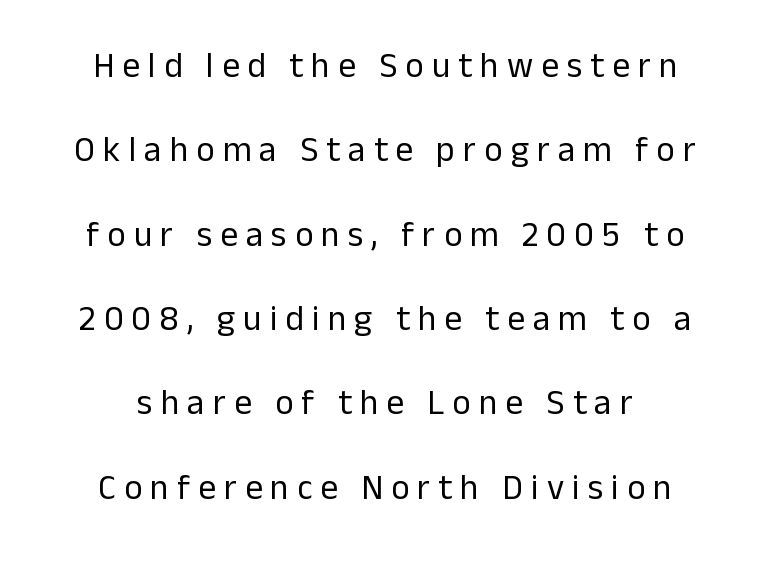
Q: Is the text bold? A: No.
Q: Is the text italic (slanted)? A: No, it is upright.
Q: Is the typeface a serif or a sans-serif typeface? A: Sans-serif.
Q: Is the text underlined? A: No.
Q: How is the paragraph aligned? A: Centered.
Q: Is the spacing between letters normal or unusually wide? A: Unusually wide.
Q: Is the spacing between lines tight, normal or loose? A: Loose.
Q: Width (condensed, normal, or wide)? A: Normal.
Q: Stroke contrast? A: Low.
Q: x-height? A: Medium.
Q: Monospaced? A: No.
